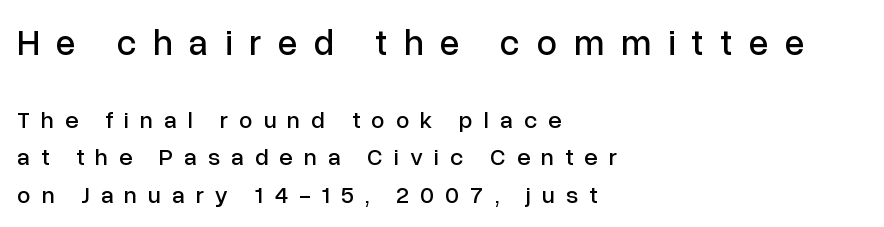
{"serif": "no", "italic": "no", "width": "normal", "stroke_contrast": "low", "x_height": "medium", "monospaced": "no", "underline": "no", "align": "left", "line_spacing": "normal", "line_spacing_ratio": 1.56, "letter_spacing": "wide", "letter_spacing_em": 0.46, "larger_block": "first", "size_ratio": 1.5, "glyph_px": 36}
